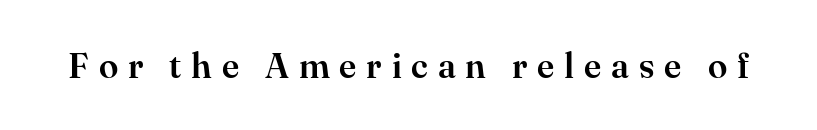
{"serif": "yes", "italic": "no", "width": "normal", "stroke_contrast": "high", "x_height": "small", "monospaced": "no", "underline": "no", "letter_spacing": "wide", "letter_spacing_em": 0.28, "glyph_px": 35}
